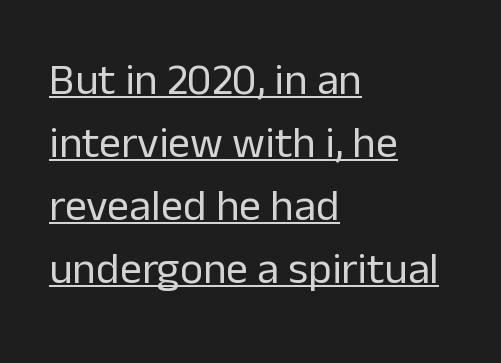
{"serif": "no", "italic": "no", "bold": "no", "weight": "regular", "width": "normal", "stroke_contrast": "low", "x_height": "medium", "monospaced": "no", "underline": "yes", "align": "left", "line_spacing": "normal", "line_spacing_ratio": 1.43, "letter_spacing": "normal", "letter_spacing_em": 0.0, "glyph_px": 44}
